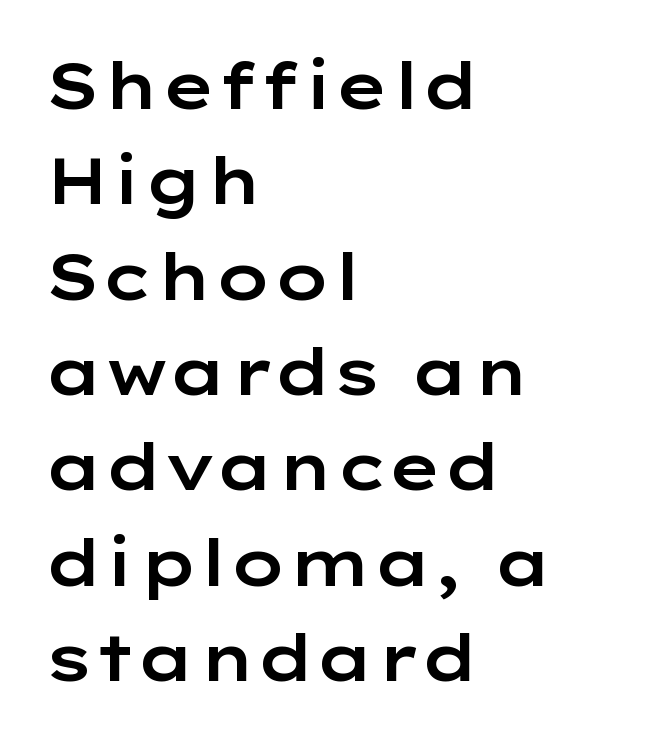
Unmarked baselines from the first word to the last. A typesetter would label this face a sans. Does the lettering tilt? It doesn't — this is upright. Characters follow at the spacing the type designer built in.
